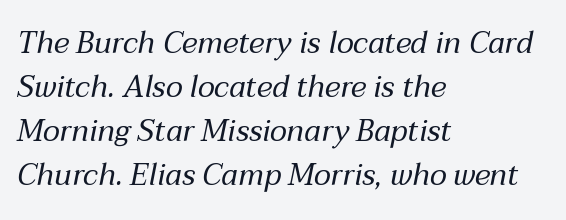
The letterforms sit shoulder to shoulder at normal distance. Descenders hang freely into open space. The letters look calm and open, with moderate or lighter stems. If you drew a ruler down the left edge, every line would touch it. Looking at the ascenders, they clearly lean. Think of a printed novel: that variable character pitch is what you see here.
